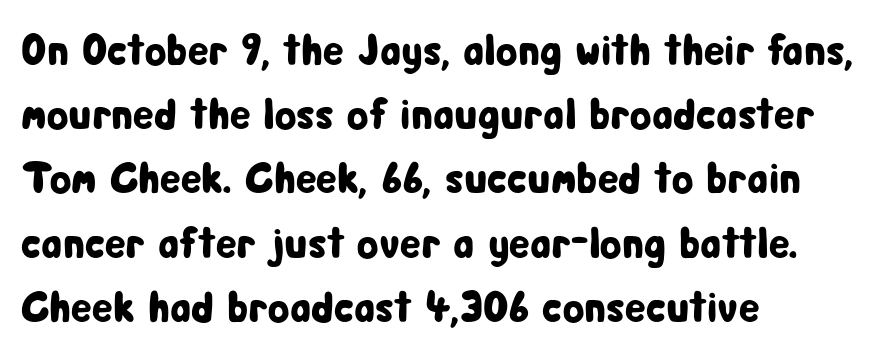
Q: Is the text italic (slanted)? A: No, it is upright.
Q: Is the typeface a serif or a sans-serif typeface? A: Sans-serif.
Q: Is the text underlined? A: No.
Q: How is the paragraph aligned? A: Left-aligned.
Q: Is the spacing between letters normal or unusually wide? A: Normal.
Q: Is the spacing between lines tight, normal or loose? A: Normal.
Q: Width (condensed, normal, or wide)? A: Condensed.
Q: Stroke contrast? A: Low.
Q: x-height? A: Medium.
Q: Monospaced? A: No.
